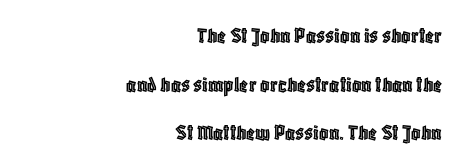
Q: Is the text italic (slanted)? A: No, it is upright.
Q: Is the text underlined? A: No.
Q: How is the paragraph aligned? A: Right-aligned.
Q: Is the spacing between letters normal or unusually wide? A: Normal.
Q: Is the spacing between lines tight, normal or loose? A: Loose.
